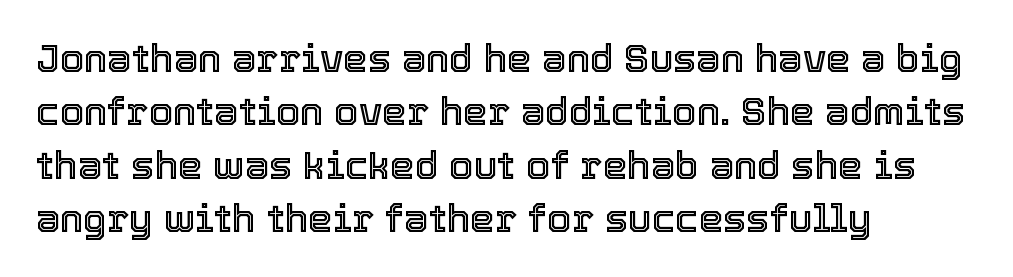
Successive baselines arrive at the customary interval. Decoration check: the copy has no underline. Notice how the passage keeps a crisp vertical edge on the left only. Characters follow at the spacing the type designer built in. Proportional: the letters do not fall into vertical columns. A typesetter would mark this as roman, not italic.
